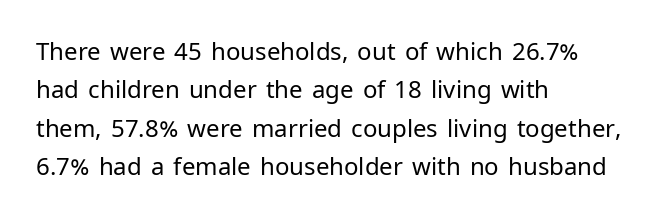
The image shows 24 px text type, upright; set left-aligned, normal line spacing (1.6x), normal letter spacing, not underlined.
